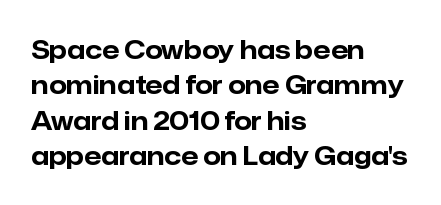
{"italic": "no", "bold": "yes", "underline": "no", "align": "left", "line_spacing": "normal", "line_spacing_ratio": 1.42, "letter_spacing": "normal", "letter_spacing_em": 0.0, "glyph_px": 25}
